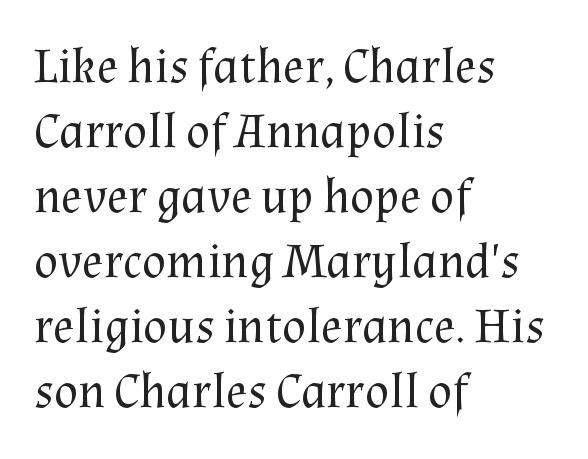
{"italic": "no", "bold": "no", "weight": "regular", "width": "normal", "stroke_contrast": "medium", "x_height": "medium", "monospaced": "no", "underline": "no", "align": "left", "line_spacing": "normal", "line_spacing_ratio": 1.3, "letter_spacing": "normal", "letter_spacing_em": 0.0, "glyph_px": 50}
